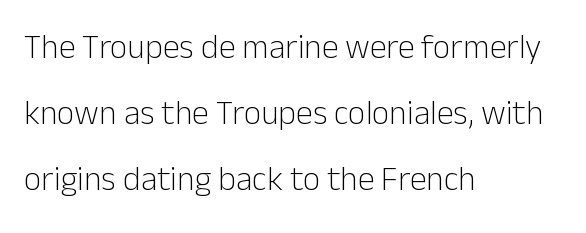
Posture: straight, roman, zero tilt. A typesetter would call this zero additional tracking. The font is comparable to plain body text, perhaps lighter. The string is rendered with underlining switched off. A typesetter would call this leading open, well beyond the default.
